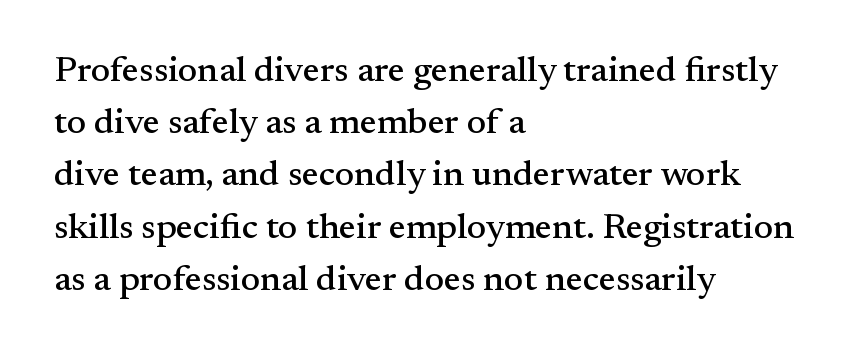
{"serif": "yes", "italic": "no", "width": "normal", "stroke_contrast": "medium", "x_height": "small", "monospaced": "no", "underline": "no", "align": "left", "line_spacing": "normal", "line_spacing_ratio": 1.45, "letter_spacing": "normal", "letter_spacing_em": 0.0, "glyph_px": 36}
